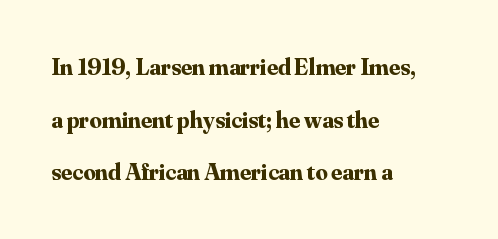
Q: Is the text bold? A: Yes.
Q: Is the text italic (slanted)? A: No, it is upright.
Q: Is the text underlined? A: No.
Q: How is the paragraph aligned? A: Left-aligned.
Q: Is the spacing between letters normal or unusually wide? A: Normal.
Q: Is the spacing between lines tight, normal or loose? A: Loose.
